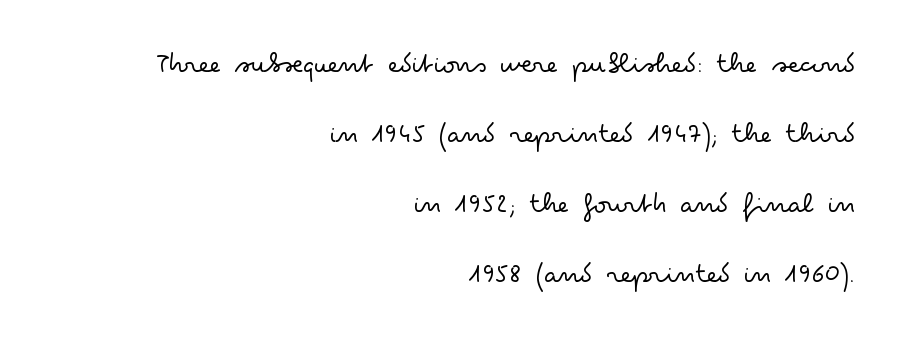
{"serif": "no", "italic": "no", "bold": "no", "weight": "light", "width": "wide", "stroke_contrast": "low", "x_height": "small", "monospaced": "no", "underline": "no", "align": "right", "line_spacing": "loose", "line_spacing_ratio": 2.41, "letter_spacing": "normal", "letter_spacing_em": 0.0, "glyph_px": 29}
